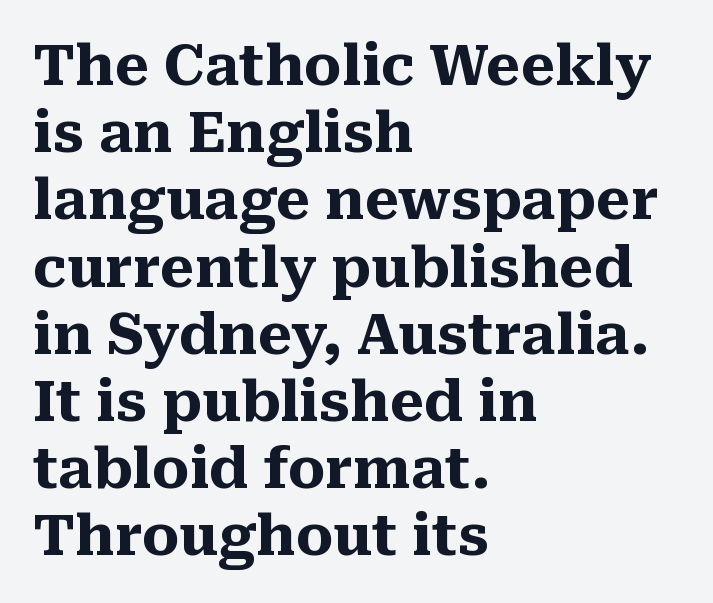
Q: Is the text bold? A: Yes.
Q: Is the text italic (slanted)? A: No, it is upright.
Q: Is the typeface a serif or a sans-serif typeface? A: Serif.
Q: Is the text underlined? A: No.
Q: How is the paragraph aligned? A: Left-aligned.
Q: Is the spacing between letters normal or unusually wide? A: Normal.
Q: Width (condensed, normal, or wide)? A: Normal.
Q: Stroke contrast? A: Medium.
Q: x-height? A: Medium.
Q: Monospaced? A: No.
